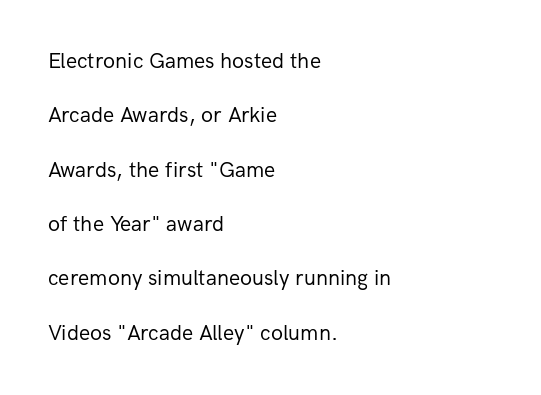
{"italic": "no", "bold": "no", "underline": "no", "align": "left", "line_spacing": "loose", "line_spacing_ratio": 2.47, "letter_spacing": "normal", "letter_spacing_em": 0.0, "glyph_px": 22}
